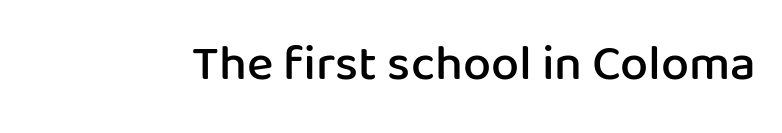
{"serif": "no", "italic": "no", "bold": "semi", "weight": "semibold", "width": "normal", "stroke_contrast": "low", "x_height": "medium", "monospaced": "no", "underline": "no", "letter_spacing": "normal", "letter_spacing_em": 0.0, "glyph_px": 50}
